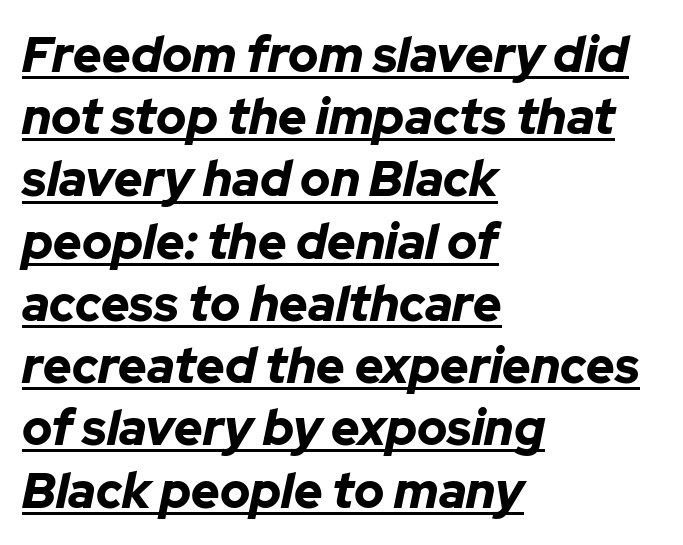
The words here are underlined. A full-strength bold gives these letters their thick strokes. When letters slant like this, we call the style italic. The letters sit at their default tracking, neither squeezed nor spread.
